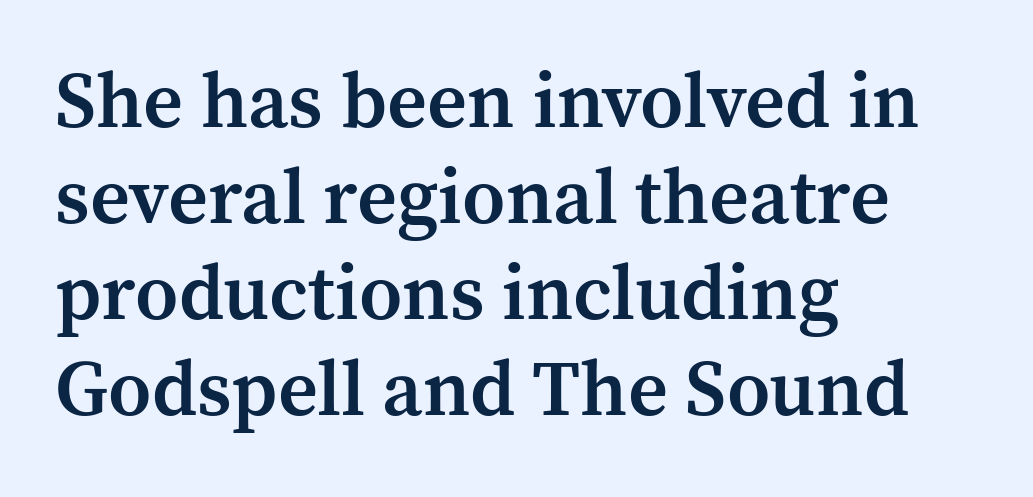
Q: Is the text bold? A: Semi-bold.
Q: Is the text italic (slanted)? A: No, it is upright.
Q: Is the typeface a serif or a sans-serif typeface? A: Serif.
Q: Is the text underlined? A: No.
Q: How is the paragraph aligned? A: Left-aligned.
Q: Is the spacing between letters normal or unusually wide? A: Normal.
Q: Width (condensed, normal, or wide)? A: Normal.
Q: Stroke contrast? A: Medium.
Q: x-height? A: Medium.
Q: Monospaced? A: No.
